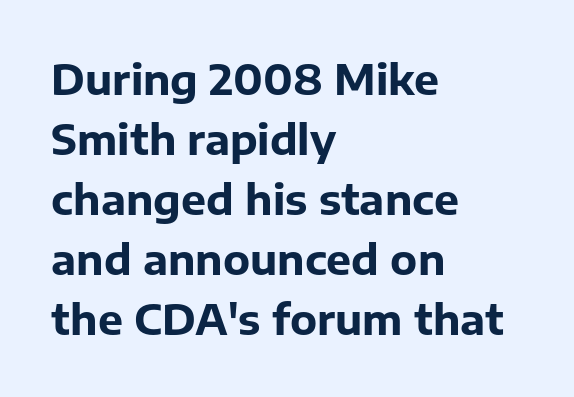
The image shows 42 px bold sans-serif type, upright; set left-aligned, normal line spacing (1.43x), normal letter spacing, not underlined; low stroke contrast and a medium x-height.
